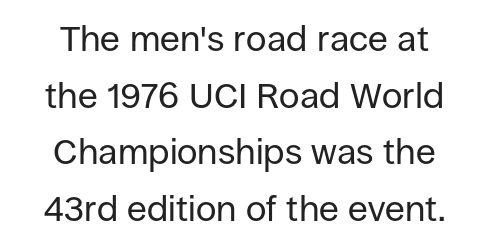
{"serif": "no", "italic": "no", "bold": "no", "weight": "regular", "width": "normal", "stroke_contrast": "low", "x_height": "large", "monospaced": "no", "underline": "no", "align": "center", "line_spacing": "normal", "line_spacing_ratio": 1.57, "letter_spacing": "normal", "letter_spacing_em": 0.0, "glyph_px": 36}
